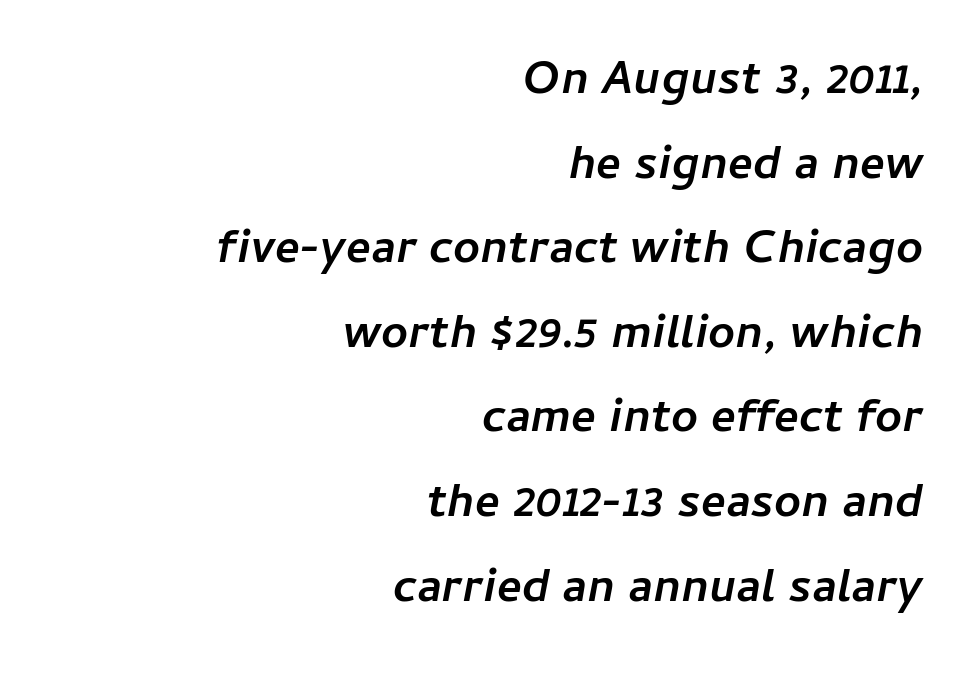
Q: Is the text bold? A: Yes.
Q: Is the text italic (slanted)? A: Yes, it leans right by about 11 degrees.
Q: Is the text underlined? A: No.
Q: How is the paragraph aligned? A: Right-aligned.
Q: Is the spacing between letters normal or unusually wide? A: Normal.
Q: Width (condensed, normal, or wide)? A: Normal.
Q: Stroke contrast? A: Low.
Q: x-height? A: Medium.
Q: Monospaced? A: No.
